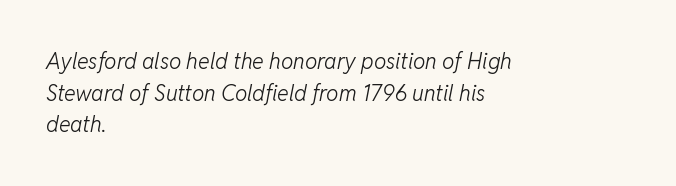
Q: Is the text bold? A: No.
Q: Is the text italic (slanted)? A: Yes, it leans right by about 11 degrees.
Q: Is the text underlined? A: No.
Q: How is the paragraph aligned? A: Left-aligned.
Q: Is the spacing between letters normal or unusually wide? A: Normal.
Q: Is the spacing between lines tight, normal or loose? A: Normal.
